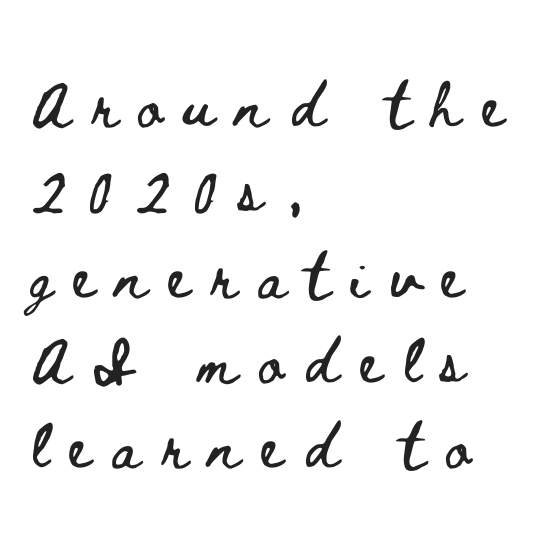
{"width": "wide", "stroke_contrast": "low", "x_height": "small", "monospaced": "no", "underline": "no", "align": "left", "line_spacing": "normal", "line_spacing_ratio": 1.47, "letter_spacing": "wide", "letter_spacing_em": 0.37, "glyph_px": 58}
